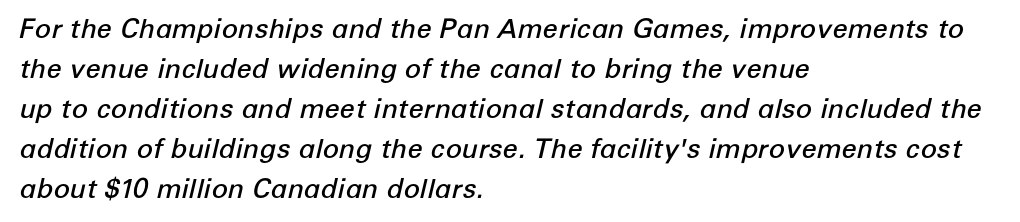
{"italic": "yes", "lean": "right", "slant_degrees": 12, "bold": "semi", "underline": "no", "align": "left", "line_spacing": "normal", "line_spacing_ratio": 1.48, "letter_spacing": "normal", "letter_spacing_em": 0.0, "glyph_px": 27}
